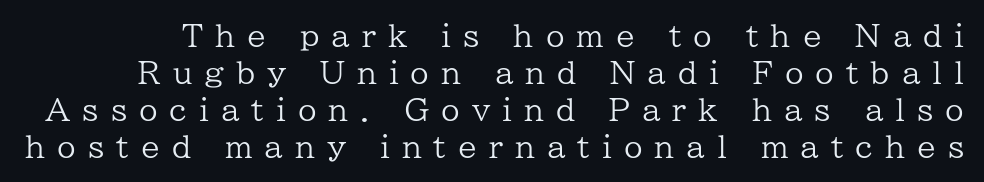
Q: Is the text bold? A: No.
Q: Is the text italic (slanted)? A: No, it is upright.
Q: Is the typeface a serif or a sans-serif typeface? A: Serif.
Q: Is the text underlined? A: No.
Q: Is the spacing between letters normal or unusually wide? A: Unusually wide.
Q: Width (condensed, normal, or wide)? A: Normal.
Q: Stroke contrast? A: Low.
Q: x-height? A: Medium.
Q: Monospaced? A: No.
